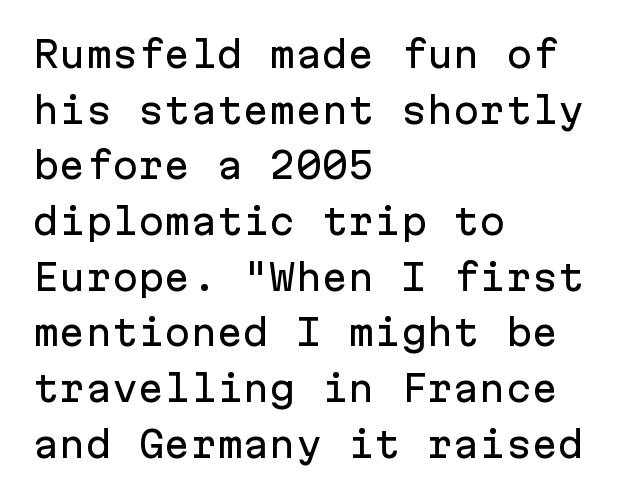
Q: Is the text italic (slanted)? A: No, it is upright.
Q: Is the typeface a serif or a sans-serif typeface? A: Sans-serif.
Q: Is the text underlined? A: No.
Q: How is the paragraph aligned? A: Left-aligned.
Q: Is the spacing between letters normal or unusually wide? A: Normal.
Q: Is the spacing between lines tight, normal or loose? A: Normal.
Q: Width (condensed, normal, or wide)? A: Normal.
Q: Stroke contrast? A: Low.
Q: x-height? A: Medium.
Q: Monospaced? A: Yes.
